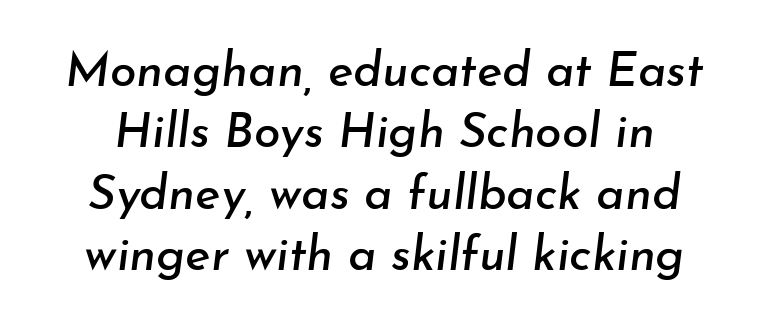
Has an underline been added? It has not. Baseline-to-baseline distance is the conventional proportion of letter height. Is the letter spacing exaggerated? No — it looks like the ordinary default. Yep, that's italic — everything's leaning.
